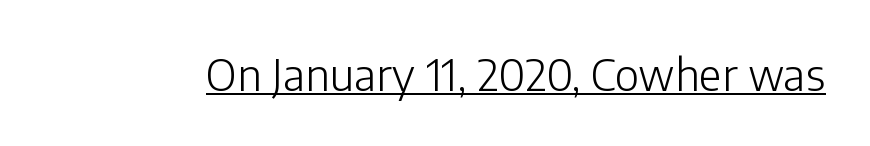
{"serif": "no", "italic": "no", "bold": "no", "weight": "light", "width": "normal", "stroke_contrast": "low", "x_height": "medium", "monospaced": "no", "underline": "yes", "letter_spacing": "normal", "letter_spacing_em": 0.0, "glyph_px": 44}
